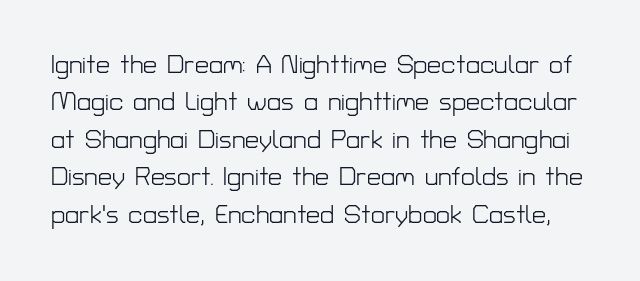
Q: Is the text bold? A: No.
Q: Is the text italic (slanted)? A: No, it is upright.
Q: Is the text underlined? A: No.
Q: Is the spacing between letters normal or unusually wide? A: Normal.
Q: Is the spacing between lines tight, normal or loose? A: Normal.
